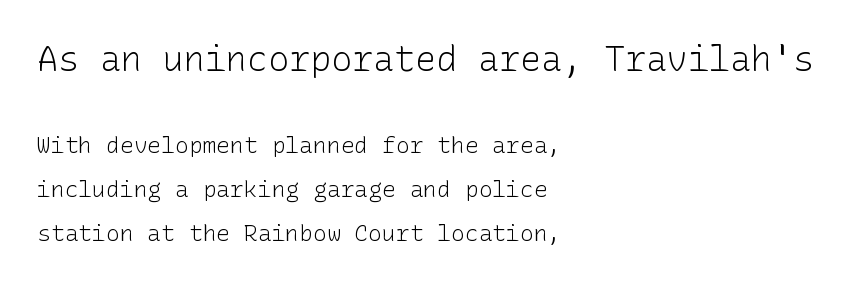
The image shows 35 px light sans-serif type, upright; set left-aligned, loose line spacing (1.9x), normal letter spacing, not underlined; the first (top) block is 1.52x larger; low stroke contrast and a medium x-height.
